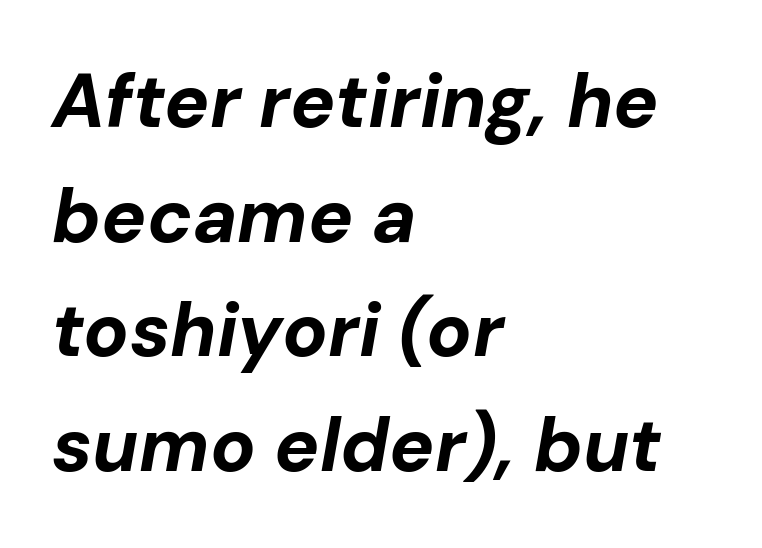
The image shows 75 px bold type, italic (leaning right); set left-aligned, normal line spacing (1.53x), normal letter spacing, not underlined; low stroke contrast and a medium x-height.
